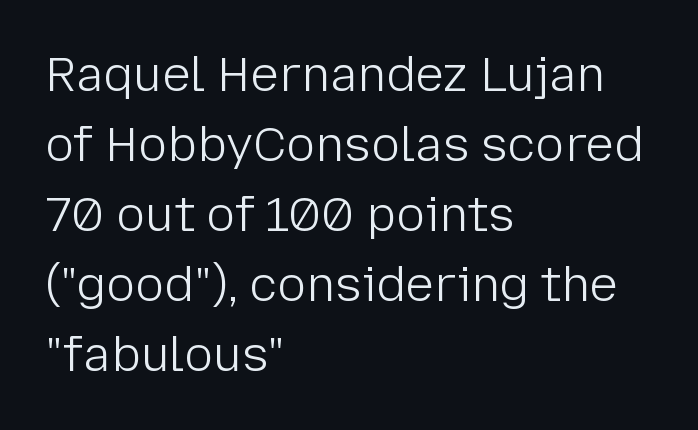
Evenly set lines give the paragraph a standard silhouette. The designer went with a sans here, leaving each stem footless. The zone under the glyphs is completely vacant. You could not count columns in this text — the font is proportionally spaced. Compared with typical body copy, the letter spacing here is the same. The type sits square on the baseline with zero lean.
